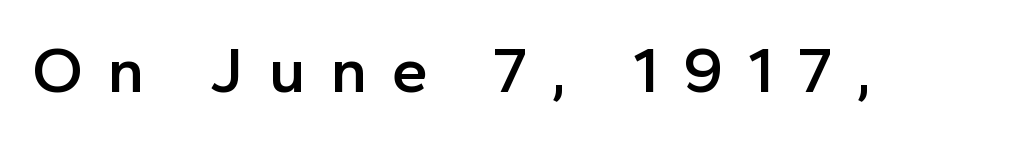
{"serif": "no", "italic": "no", "bold": "semi", "weight": "semibold", "width": "normal", "x_height": "medium", "monospaced": "no", "underline": "no", "letter_spacing": "wide", "letter_spacing_em": 0.38, "glyph_px": 65}
